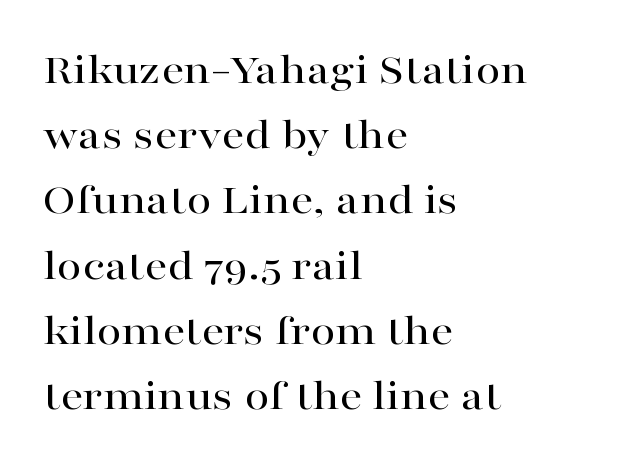
Unlike a clean sans, this face finishes its strokes with serifs. Visually the block forms a straight wall on the left and a jagged coastline on the right. What stands out about the letter spacing? Nothing — it is the standard amount. Just letters on the line, the space beneath them empty. In terms of posture, this sample is upright. This sample has the flowing, uneven cadence of proportional lettering.
